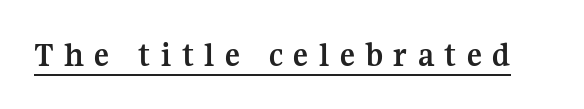
You can see a thin bar hugging the bottom of the glyphs. Compared with typical body copy, the letter spacing here is much looser. This sample uses an upright cut, with every glyph sitting square on the baseline. Is this a fixed-width face? No — the glyphs have proportional, varying widths. On the weight axis this lands at bold, roughly 700. Does the type have serifs? Yes, each stem ends in a small foot.
